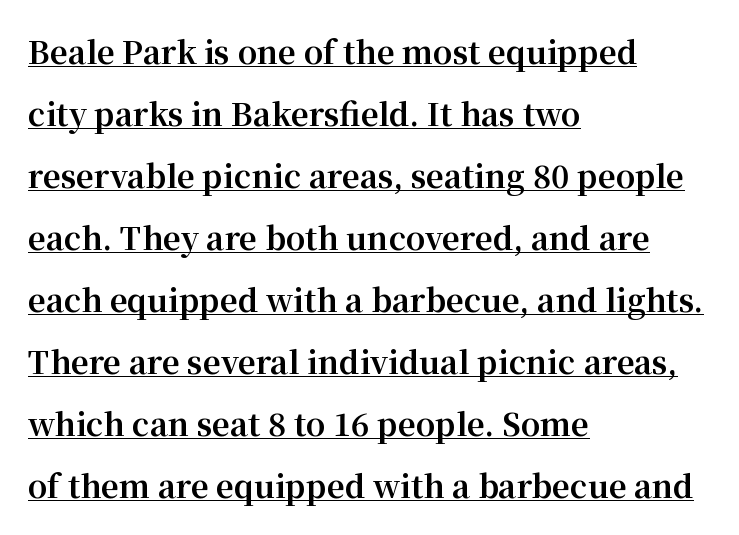
The image shows 31 px bold serif type, upright; set left-aligned, loose line spacing (2.0x), normal letter spacing, underlined; medium stroke contrast and a medium x-height.
